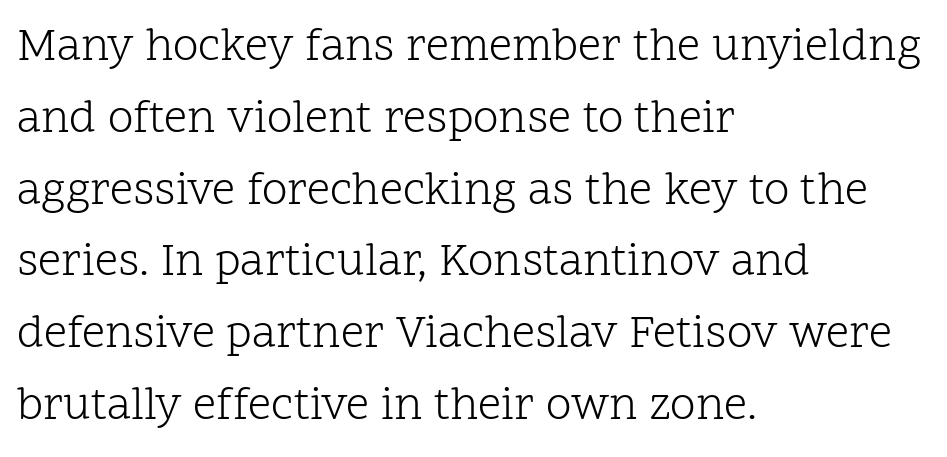
The image shows 46 px light serif type, upright; set left-aligned, normal line spacing (1.56x), normal letter spacing, not underlined; low stroke contrast and a medium x-height.
